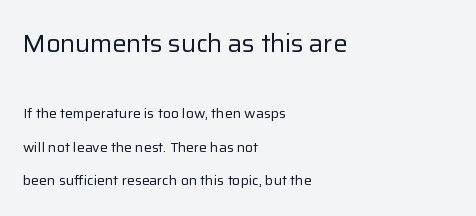
Compare the two chunks: the upper has the greater cap height. Letter spacing: default. Stroke mass is kept to a normal reading level or below. Is the block centered? No — it sits flush against the left margin.
